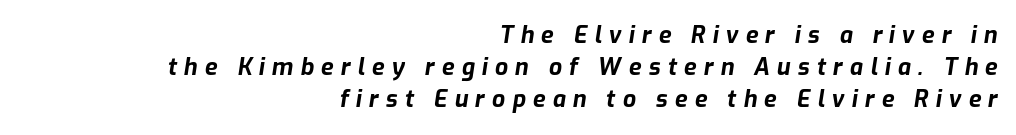
The image shows 23 px bold type, italic (leaning right); set right-aligned, normal line spacing (1.4x), unusually wide letter spacing (+0.31 em), not underlined.
